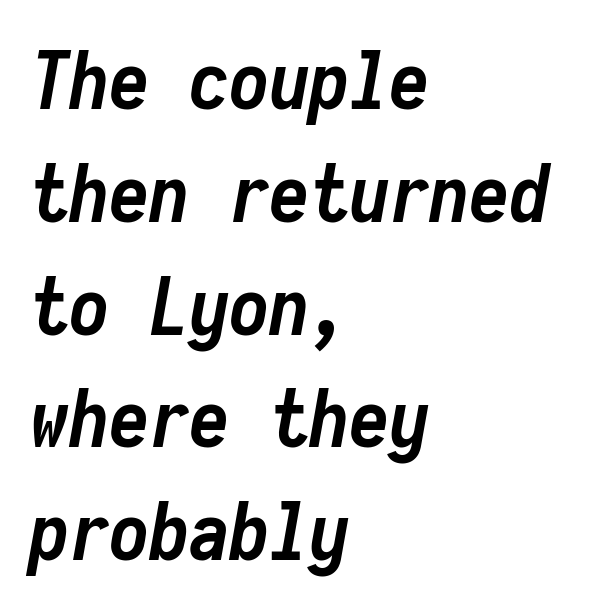
Q: Is the text bold? A: Yes.
Q: Is the text italic (slanted)? A: Yes, it leans right by about 10 degrees.
Q: Is the text underlined? A: No.
Q: How is the paragraph aligned? A: Left-aligned.
Q: Is the spacing between letters normal or unusually wide? A: Normal.
Q: Is the spacing between lines tight, normal or loose? A: Normal.
Q: Width (condensed, normal, or wide)? A: Condensed.
Q: Stroke contrast? A: Low.
Q: x-height? A: Medium.
Q: Monospaced? A: Yes.
